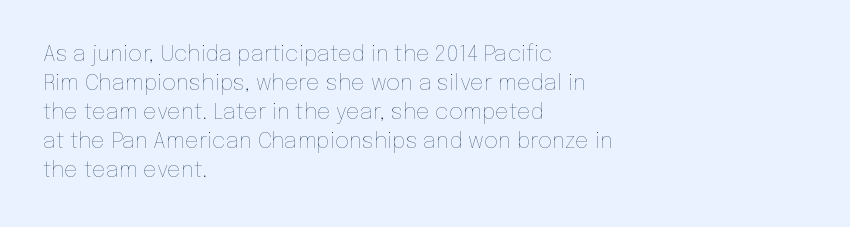
{"italic": "no", "bold": "no", "underline": "no", "align": "left", "line_spacing": "normal", "line_spacing_ratio": 1.32, "letter_spacing": "normal", "letter_spacing_em": 0.0, "glyph_px": 22}
